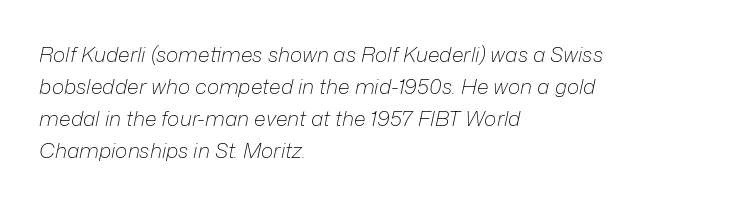
{"italic": "yes", "lean": "right", "slant_degrees": 12, "bold": "no", "underline": "no", "align": "left", "line_spacing": "normal", "line_spacing_ratio": 1.52, "letter_spacing": "normal", "letter_spacing_em": 0.0, "glyph_px": 21}
